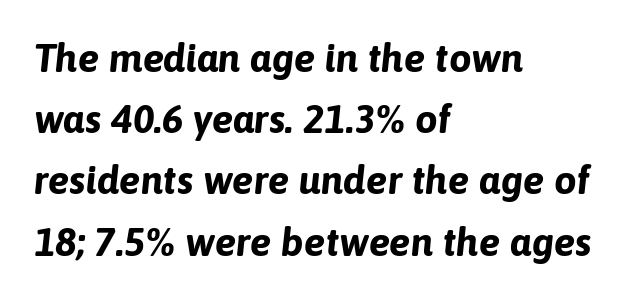
The image shows 40 px bold type, italic (leaning right); set left-aligned, normal line spacing (1.53x), normal letter spacing, not underlined; low stroke contrast and a medium x-height.
